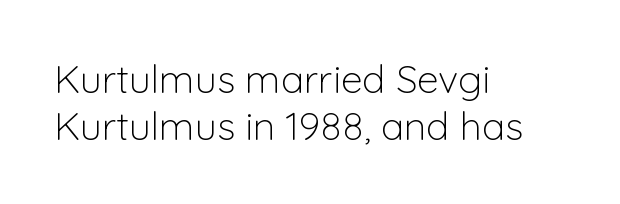
A roman cut, with each character standing at attention. Serif or sans? Sans — the stroke terminals are bare. The weight would be labelled regular, book, light, or lighter still. The baseline area is clear.
